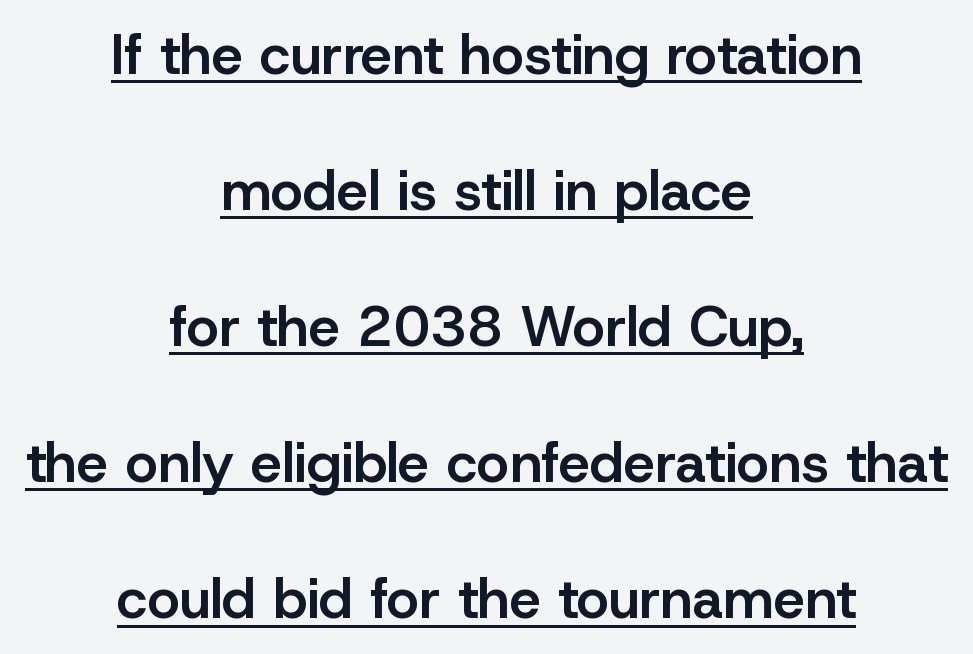
Underlining? Definitely there. These lines are rendered in a variable-pitch font. Is the type bold? Partly — it's a semibold, heavier than regular but not fully bold. This sample trades compactness for vertical openness between lines. The gaps between neighbouring characters are ordinary and unremarkable.
